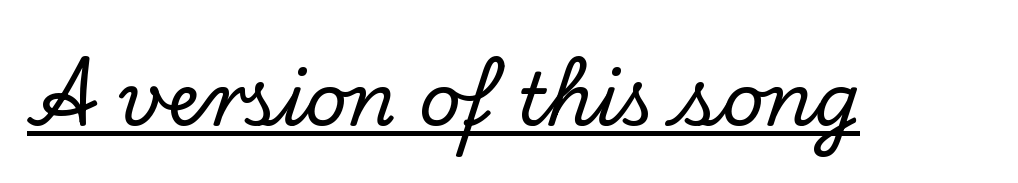
The image shows 73 px serif type; set normal letter spacing, underlined; low stroke contrast and a small x-height.
